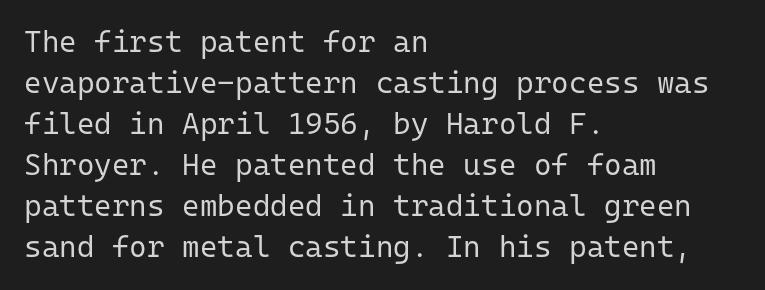
The image shows 30 px regular-weight sans-serif type, upright, monospaced; set left-aligned, normal line spacing (1.37x), normal letter spacing, not underlined; low stroke contrast and a medium x-height.
